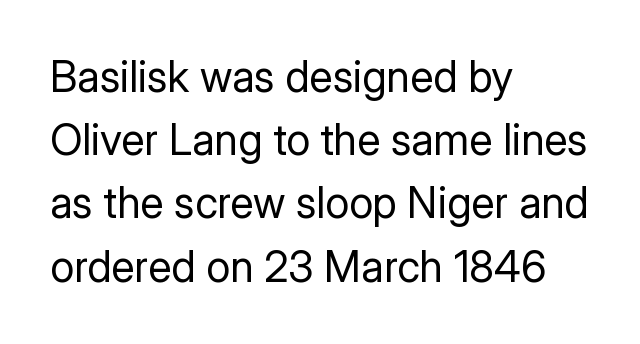
{"serif": "no", "italic": "no", "bold": "no", "weight": "regular", "width": "normal", "stroke_contrast": "low", "x_height": "medium", "monospaced": "no", "underline": "no", "align": "left", "line_spacing": "normal", "line_spacing_ratio": 1.47, "letter_spacing": "normal", "letter_spacing_em": 0.0, "glyph_px": 43}
